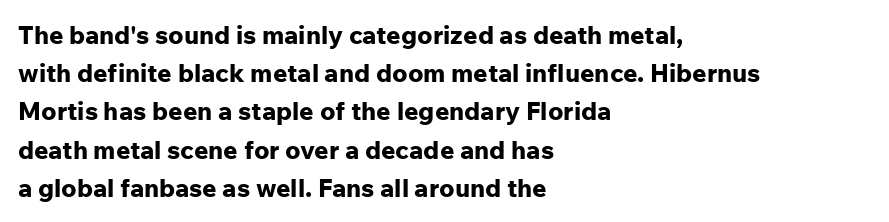
Q: Is the text bold? A: Yes.
Q: Is the text italic (slanted)? A: No, it is upright.
Q: Is the text underlined? A: No.
Q: How is the paragraph aligned? A: Left-aligned.
Q: Is the spacing between letters normal or unusually wide? A: Normal.
Q: Is the spacing between lines tight, normal or loose? A: Normal.
